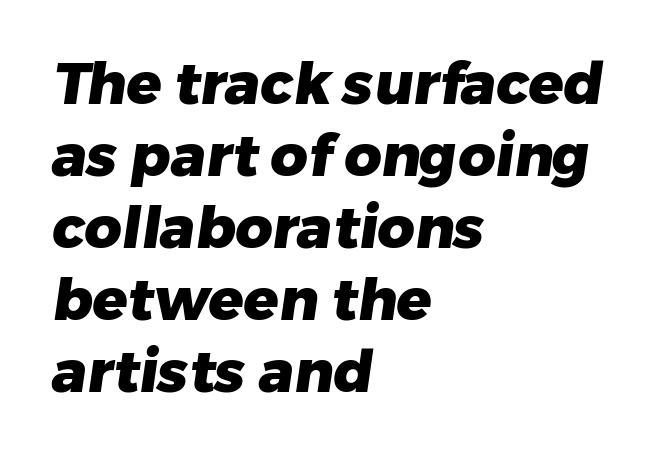
{"serif": "no", "bold": "yes", "weight": "heavy", "width": "normal", "stroke_contrast": "low", "x_height": "medium", "monospaced": "no", "underline": "no", "align": "left", "line_spacing_ratio": 1.24, "letter_spacing": "normal", "letter_spacing_em": 0.0, "glyph_px": 58}
